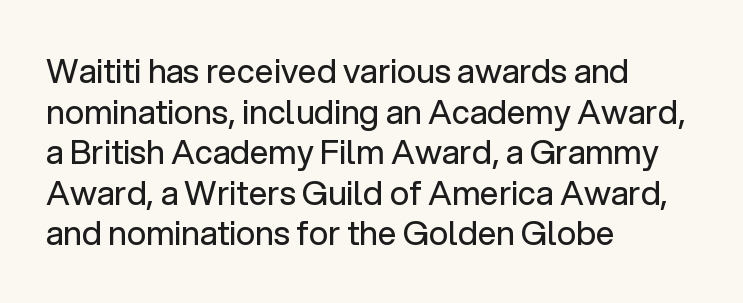
{"serif": "no", "italic": "no", "bold": "no", "weight": "regular", "width": "normal", "stroke_contrast": "low", "x_height": "medium", "monospaced": "no", "underline": "no", "align": "left", "line_spacing_ratio": 1.23, "letter_spacing": "normal", "letter_spacing_em": 0.0, "glyph_px": 33}
